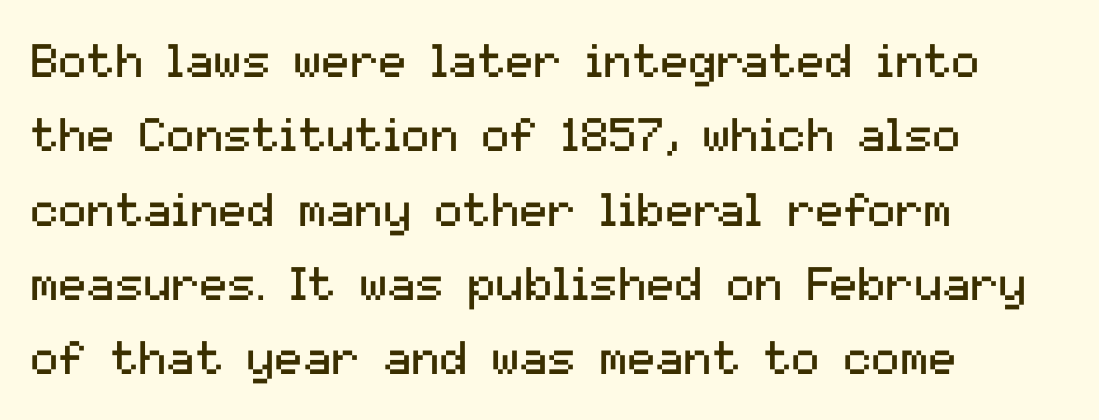
{"serif": "no", "italic": "no", "bold": "no", "weight": "regular", "width": "normal", "stroke_contrast": "medium", "x_height": "medium", "monospaced": "no", "underline": "no", "align": "left", "line_spacing": "normal", "line_spacing_ratio": 1.58, "letter_spacing": "normal", "letter_spacing_em": 0.0, "glyph_px": 47}
